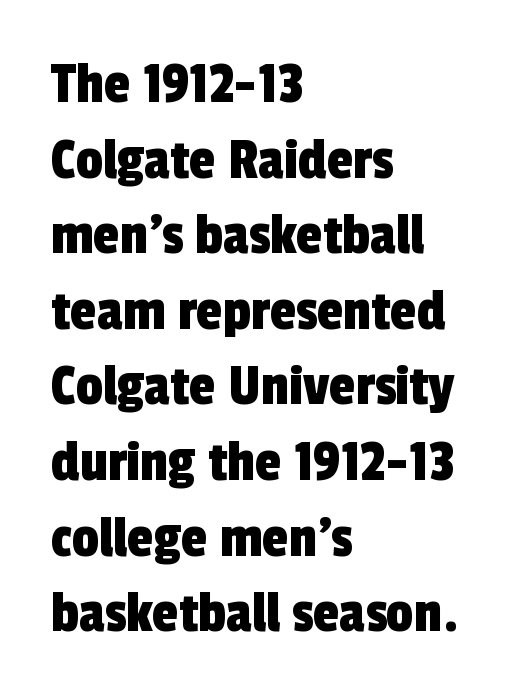
The image shows 60 px condensed sans-serif type; set left-aligned, normal line spacing (1.26x), normal letter spacing, not underlined; a medium x-height.
